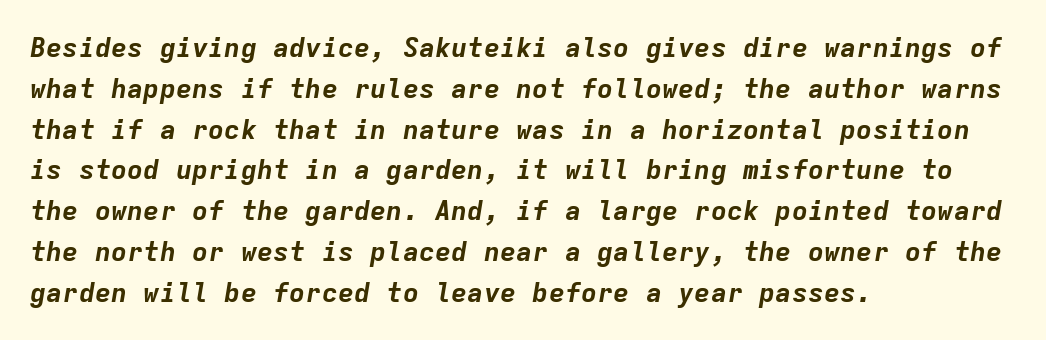
Q: Is the text bold? A: Yes.
Q: Is the text italic (slanted)? A: Yes, it leans right by about 9 degrees.
Q: Is the text underlined? A: No.
Q: How is the paragraph aligned? A: Left-aligned.
Q: Is the spacing between letters normal or unusually wide? A: Normal.
Q: Is the spacing between lines tight, normal or loose? A: Normal.
